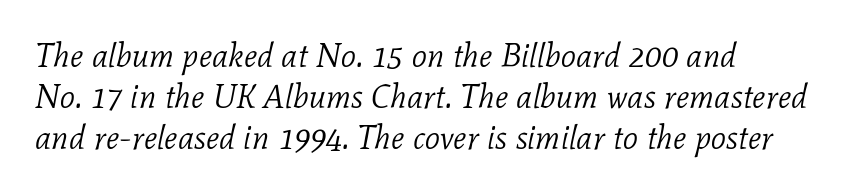
Decoration check: the copy has no underline. Is the letter spacing exaggerated? No — it looks like the ordinary default. Typographically, this falls in the serif category. Does the lettering tilt? It does — this is italic.
